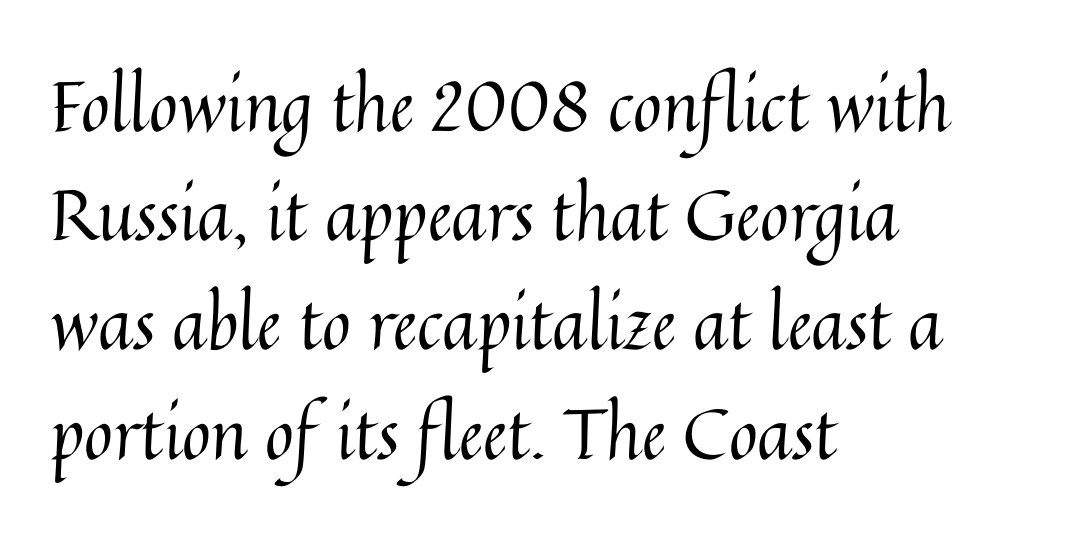
Q: Is the text bold? A: No.
Q: Is the text underlined? A: No.
Q: How is the paragraph aligned? A: Left-aligned.
Q: Is the spacing between letters normal or unusually wide? A: Normal.
Q: Is the spacing between lines tight, normal or loose? A: Normal.
Q: Width (condensed, normal, or wide)? A: Normal.
Q: Stroke contrast? A: Medium.
Q: x-height? A: Medium.
Q: Monospaced? A: No.
